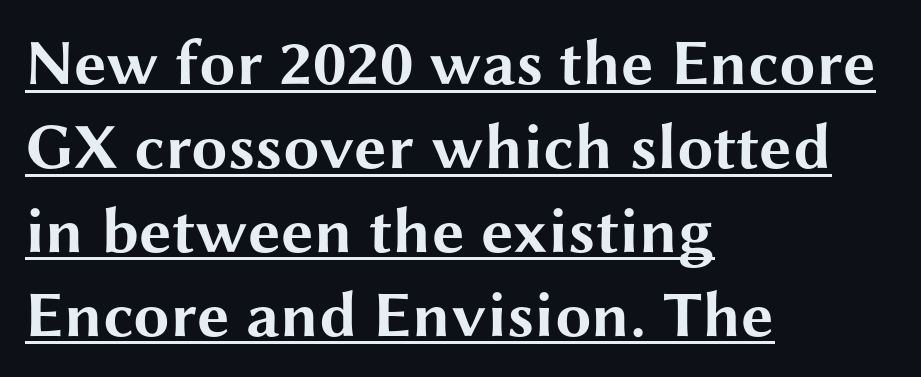
These lines are rendered in a variable-pitch font. The rendered words wear a rule along their underside. Ascenders rise straight up at ninety degrees. Inter-character spacing is left at the font's built-in metrics. Nothing sits at the stroke ends, so this counts as sans-serif.
